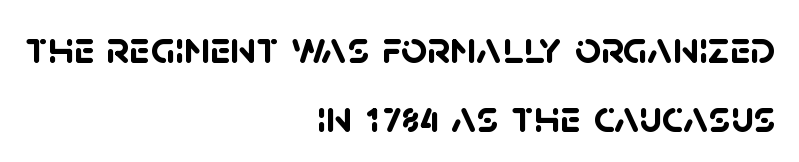
The image shows 46 px semibold sans-serif type; set right-aligned, normal line spacing (1.5x), normal letter spacing, not underlined; low stroke contrast and a large x-height.
